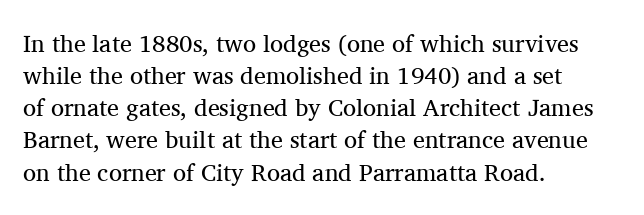
The strip under each line holds only bare page. You could call the tracking neutral — neither tight nor loose. Where is the straight margin? On the left. Upright lettering throughout. The weight tops out at a normal text grade.
